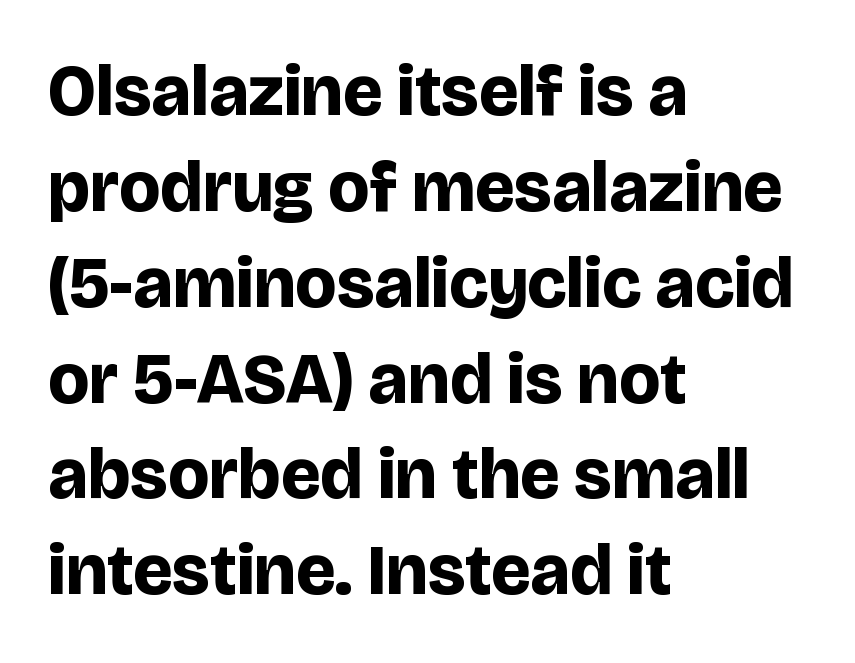
Q: Is the text bold? A: Yes.
Q: Is the text italic (slanted)? A: No, it is upright.
Q: Is the typeface a serif or a sans-serif typeface? A: Sans-serif.
Q: Is the text underlined? A: No.
Q: How is the paragraph aligned? A: Left-aligned.
Q: Is the spacing between letters normal or unusually wide? A: Normal.
Q: Is the spacing between lines tight, normal or loose? A: Normal.
Q: Width (condensed, normal, or wide)? A: Normal.
Q: Stroke contrast? A: Low.
Q: x-height? A: Large.
Q: Monospaced? A: No.
